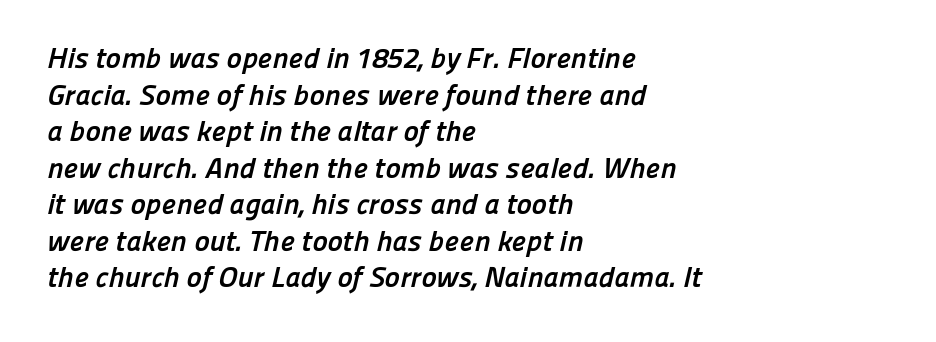
The line-height multiplier appears to be the usual default. In terms of weight, the rendering is a true, heavy bold. No feet cap the strokes, marking this as sans-serif type. Type without underlining. Is this a fixed-width face? No — the glyphs have proportional, varying widths.
